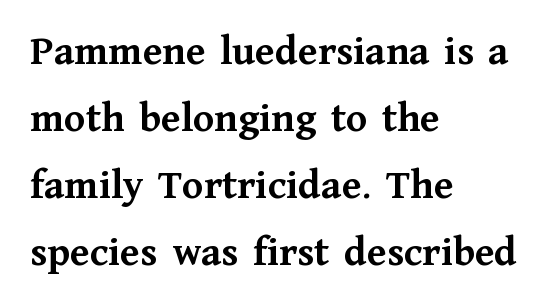
Note the varied advance widths — an 'i' is clearly narrower than an 'm'. The passage is arranged the way most books set body copy — flush left. Normally led — the rows are evenly, conventionally spaced. A bare baseline throughout the passage. Students, note that the glyphs here touch the page at normal intervals. Does the weight exceed regular? Yes, all the way to bold.
